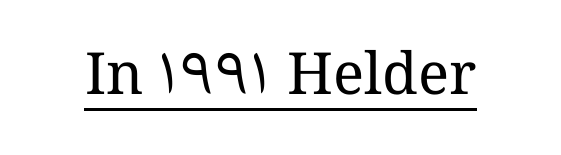
{"italic": "no", "bold": "no", "weight": "regular", "width": "normal", "stroke_contrast": "medium", "x_height": "medium", "monospaced": "no", "underline": "yes", "letter_spacing": "normal", "letter_spacing_em": 0.0, "glyph_px": 58}
